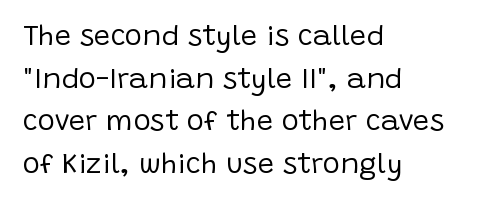
The passage shown is not underscored anywhere. Leading matches the norm, producing a regular column. Think of a printed novel: that variable character pitch is what you see here. Letterform terminals end flat and unadorned throughout the passage. Weight: regular or lighter.
